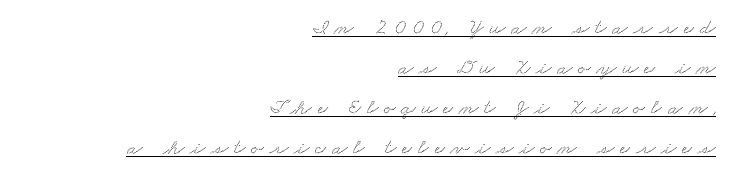
The image shows 22 px text type; set right-aligned, line spacing 1.82x, unusually wide letter spacing (+0.27 em), underlined.
